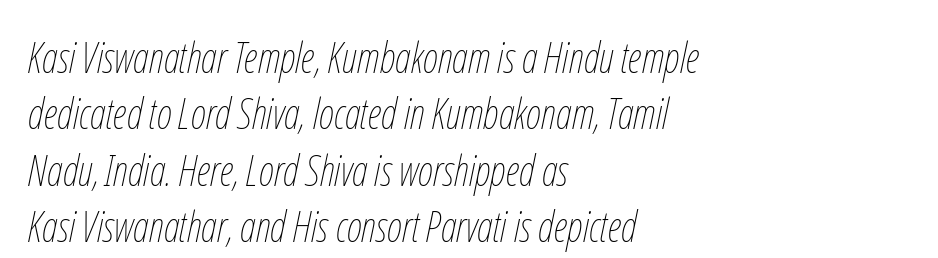
{"italic": "yes", "lean": "right", "slant_degrees": 12, "bold": "no", "weight": "thin", "width": "condensed", "stroke_contrast": "low", "x_height": "medium", "monospaced": "no", "underline": "no", "align": "left", "line_spacing": "normal", "line_spacing_ratio": 1.34, "letter_spacing": "normal", "letter_spacing_em": 0.0, "glyph_px": 42}
